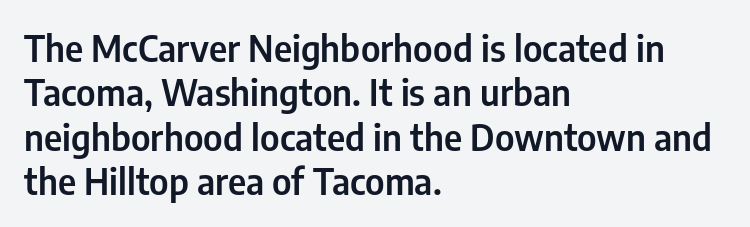
The image shows 36 px condensed sans-serif type, upright; set left-aligned, line spacing 1.23x, normal letter spacing, not underlined; low stroke contrast and a medium x-height.
